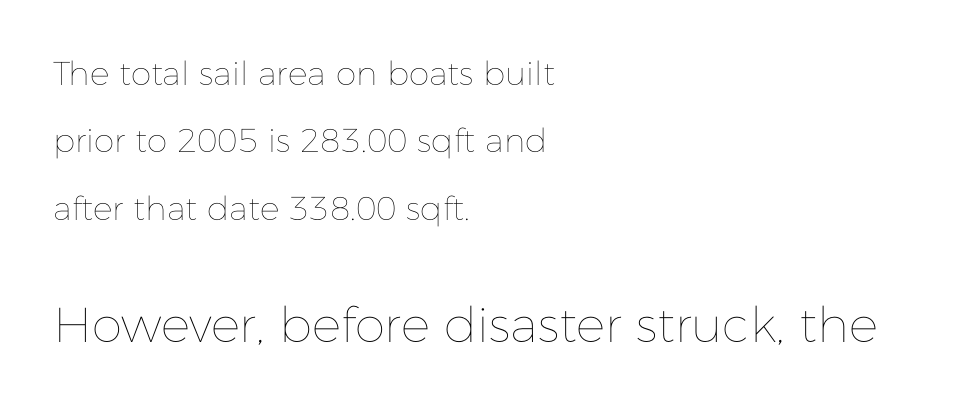
Underlining? Definitely not there. Posture: straight, roman, zero tilt. This sample trades compactness for vertical openness between lines. The passage shown begins with its smaller block and ends with its larger one. The letters look calm and open, with moderate or lighter stems.
